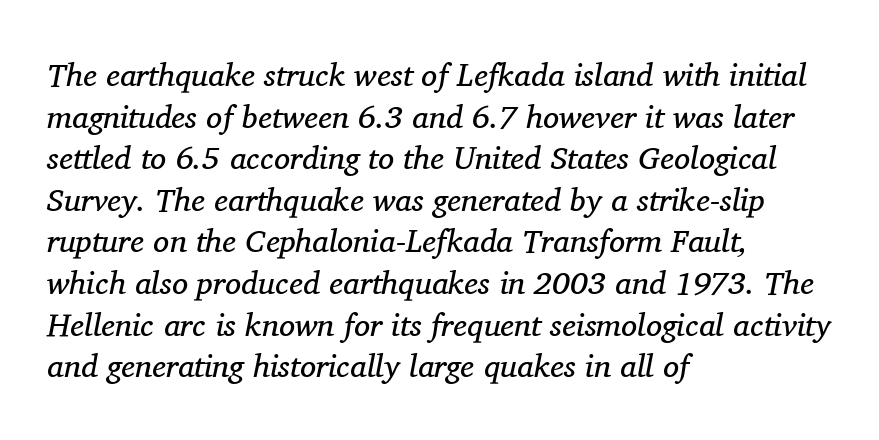
{"serif": "yes", "italic": "yes", "lean": "right", "slant_degrees": 11, "bold": "no", "weight": "regular", "width": "normal", "stroke_contrast": "medium", "x_height": "medium", "monospaced": "no", "underline": "no", "align": "left", "line_spacing": "normal", "line_spacing_ratio": 1.3, "letter_spacing": "normal", "letter_spacing_em": 0.0, "glyph_px": 32}
